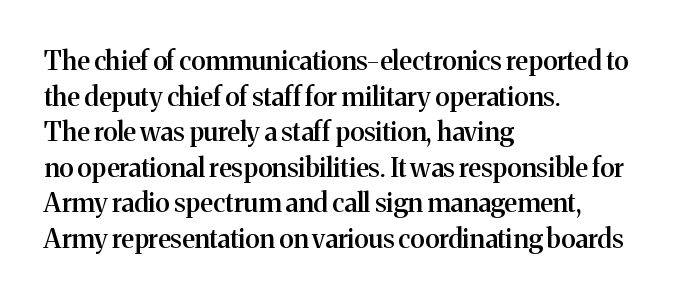
The image shows 26 px text type, upright; set left-aligned, normal line spacing (1.37x), normal letter spacing, not underlined.
